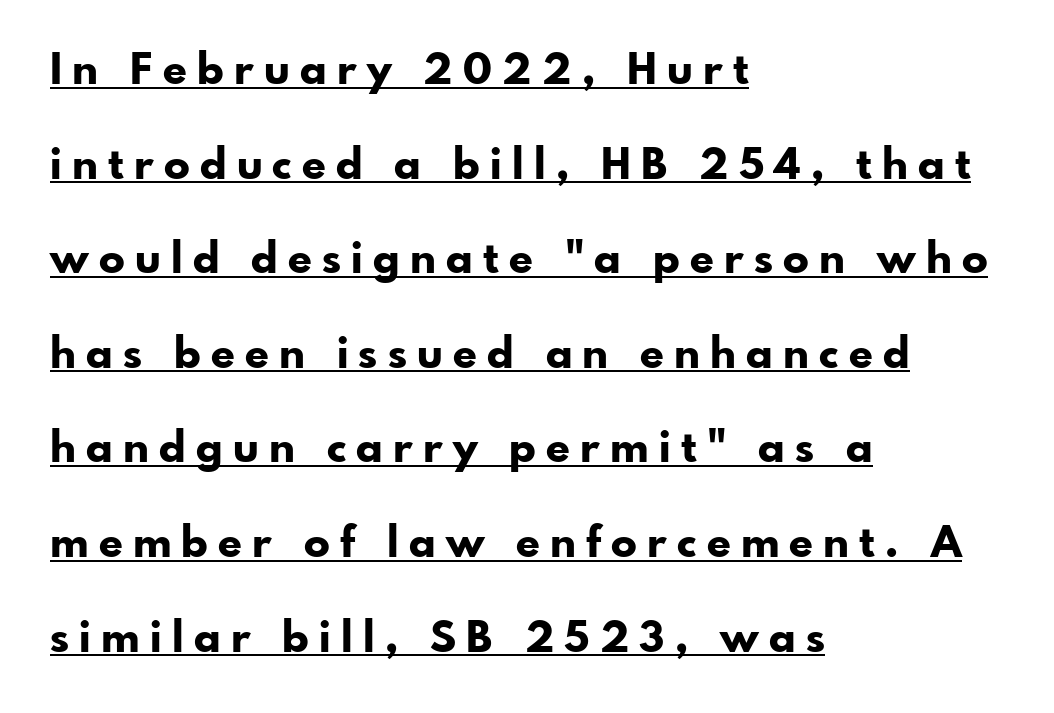
The image shows 43 px bold sans-serif type, upright; set left-aligned, loose line spacing (2.2x), unusually wide letter spacing (+0.24 em), underlined; low stroke contrast and a small x-height.
